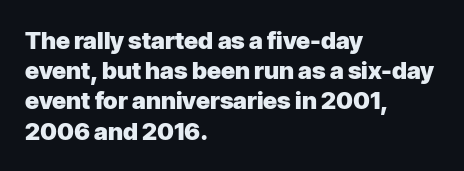
The image shows 24 px bold type, upright; set left-aligned, normal line spacing (1.26x), normal letter spacing, not underlined.
